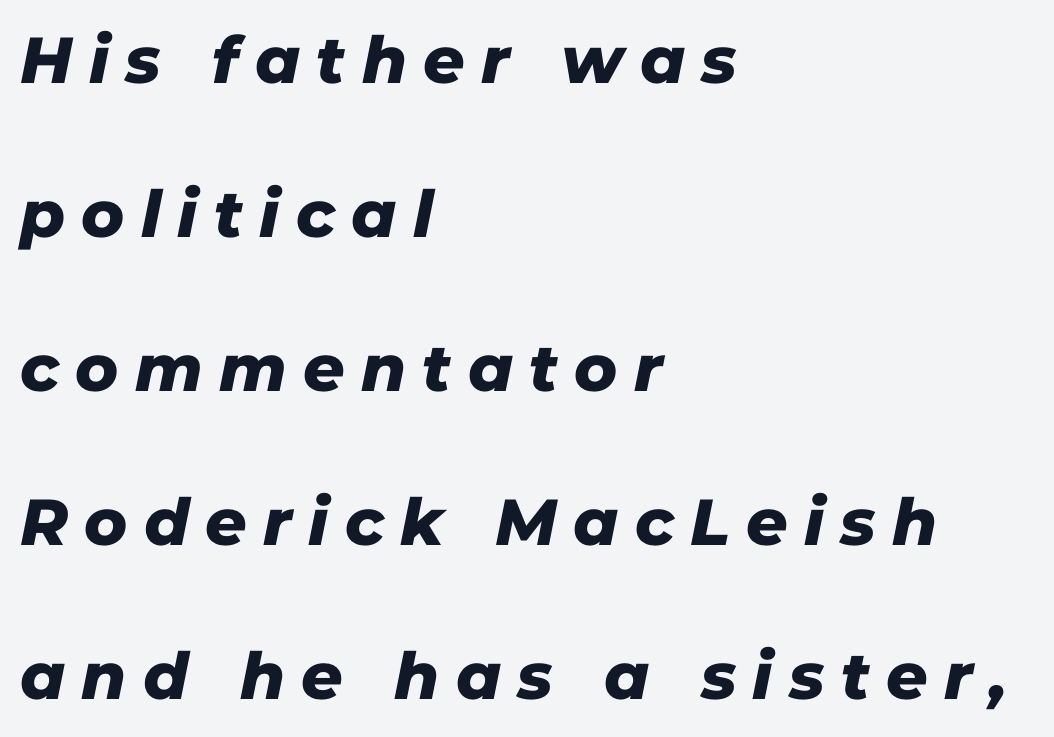
The image shows 65 px sans-serif type; set left-aligned, loose line spacing (2.37x), unusually wide letter spacing (+0.25 em), not underlined; low stroke contrast and a medium x-height.
